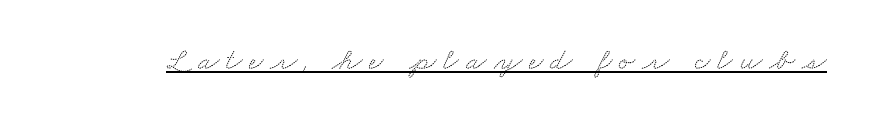
The image shows 31 px wide serif type; set unusually wide letter spacing (+0.22 em), underlined; medium stroke contrast and a small x-height.
